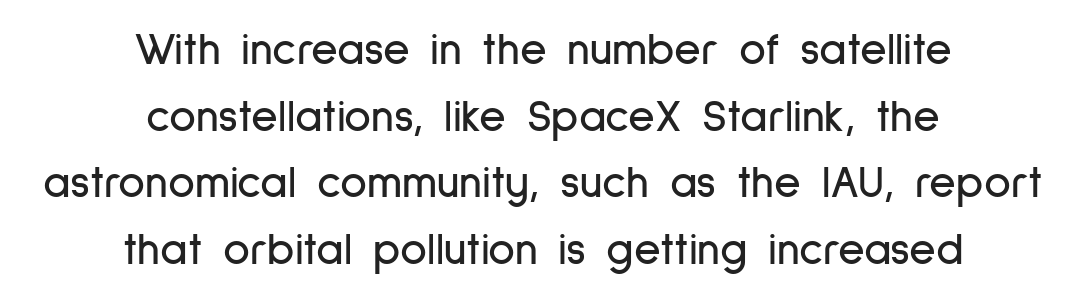
The image shows 46 px condensed sans-serif type, upright; set centered, normal line spacing (1.45x), normal letter spacing, not underlined; low stroke contrast and a medium x-height.
